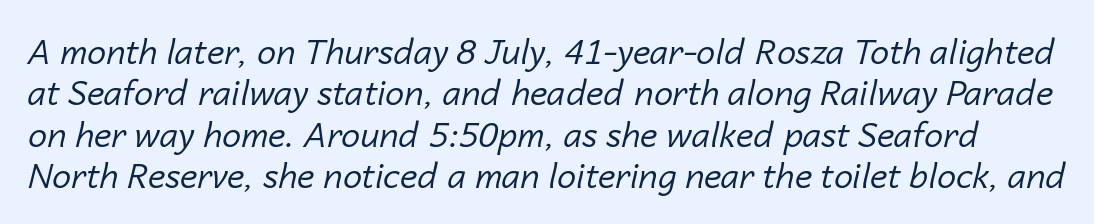
{"italic": "yes", "lean": "right", "slant_degrees": 14, "bold": "no", "weight": "regular", "width": "normal", "stroke_contrast": "low", "x_height": "medium", "monospaced": "no", "underline": "no", "line_spacing_ratio": 1.22, "letter_spacing": "normal", "letter_spacing_em": 0.0, "glyph_px": 34}
